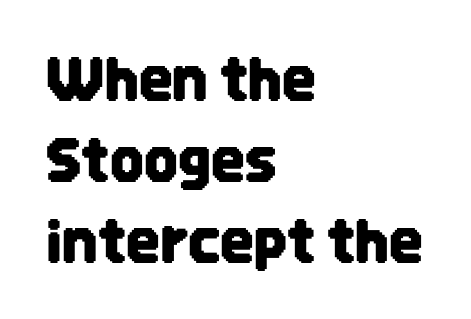
{"serif": "no", "italic": "no", "width": "condensed", "stroke_contrast": "low", "x_height": "large", "monospaced": "no", "underline": "no", "align": "left", "line_spacing": "normal", "line_spacing_ratio": 1.37, "letter_spacing": "normal", "letter_spacing_em": 0.0, "glyph_px": 59}
